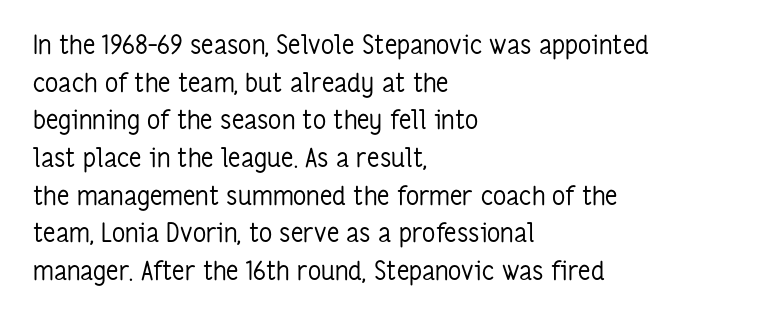
{"italic": "no", "bold": "no", "underline": "no", "align": "left", "line_spacing": "normal", "line_spacing_ratio": 1.45, "letter_spacing": "normal", "letter_spacing_em": 0.0, "glyph_px": 26}
